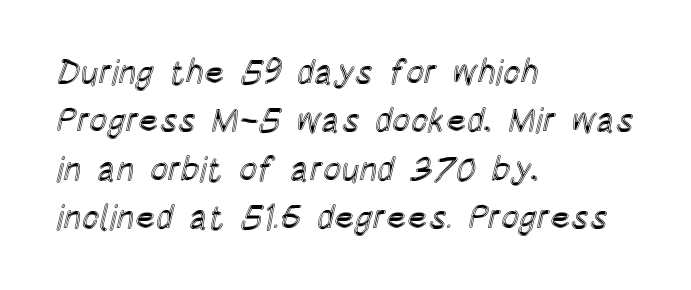
{"width": "condensed", "x_height": "large", "monospaced": "no", "underline": "no", "align": "left", "line_spacing": "normal", "line_spacing_ratio": 1.42, "letter_spacing": "normal", "letter_spacing_em": 0.0, "glyph_px": 34}
